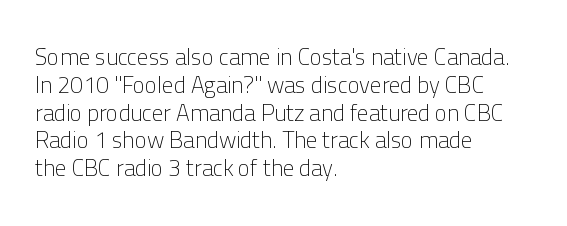
Q: Is the text bold? A: No.
Q: Is the text italic (slanted)? A: No, it is upright.
Q: Is the text underlined? A: No.
Q: How is the paragraph aligned? A: Left-aligned.
Q: Is the spacing between letters normal or unusually wide? A: Normal.
